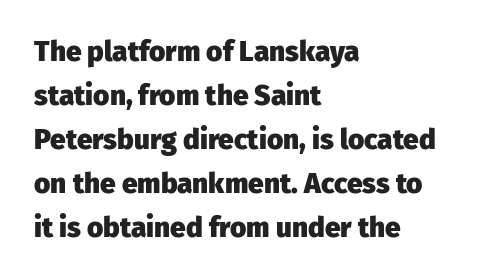
The lines are quadded left. Vertical strokes here are truly vertical. As a designer I'd log this as weight 700, bold. The rendering shows plain stroke endings on the letterforms — a sans-serif design.
